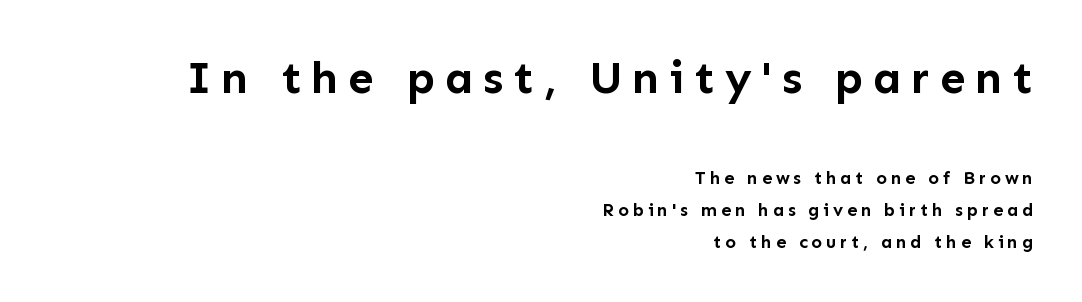
The image shows 46 px semibold sans-serif type, upright; set right-aligned, line spacing 1.77x, unusually wide letter spacing (+0.21 em), not underlined; the first (top) block is 2.56x larger; low stroke contrast and a medium x-height.
